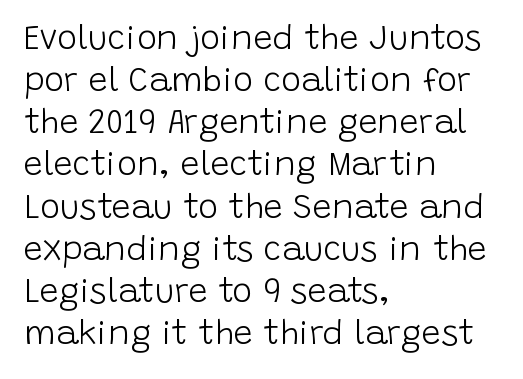
Q: Is the text bold? A: No.
Q: Is the text italic (slanted)? A: No, it is upright.
Q: Is the typeface a serif or a sans-serif typeface? A: Sans-serif.
Q: Is the text underlined? A: No.
Q: How is the paragraph aligned? A: Left-aligned.
Q: Is the spacing between letters normal or unusually wide? A: Normal.
Q: Width (condensed, normal, or wide)? A: Normal.
Q: Stroke contrast? A: Low.
Q: x-height? A: Large.
Q: Monospaced? A: No.
